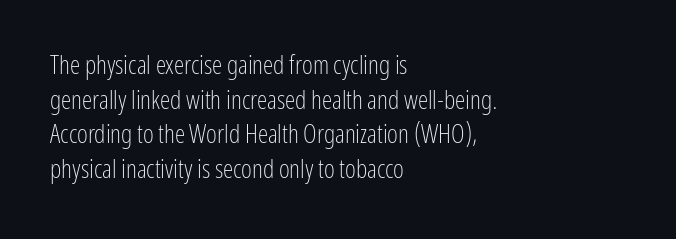
{"italic": "no", "bold": "no", "underline": "no", "align": "left", "line_spacing": "normal", "line_spacing_ratio": 1.33, "letter_spacing": "normal", "letter_spacing_em": 0.0, "glyph_px": 26}
